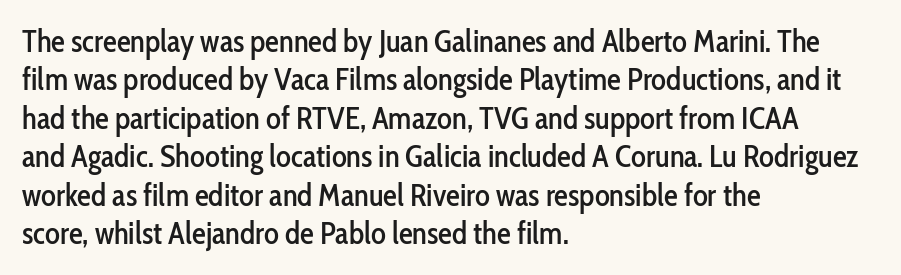
Q: Is the text italic (slanted)? A: No, it is upright.
Q: Is the typeface a serif or a sans-serif typeface? A: Sans-serif.
Q: Is the text underlined? A: No.
Q: How is the paragraph aligned? A: Left-aligned.
Q: Is the spacing between letters normal or unusually wide? A: Normal.
Q: Width (condensed, normal, or wide)? A: Condensed.
Q: Stroke contrast? A: Low.
Q: x-height? A: Medium.
Q: Monospaced? A: No.
